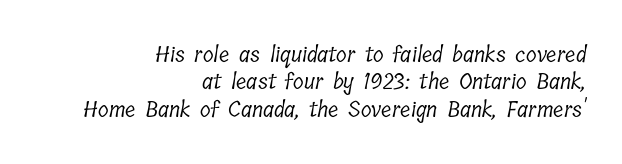
Every row of glyphs terminates at an identical x-position on the right. Unbolded letterforms with no extra heft. Tracking value appears to be zero — textbook default spacing. Plain, unruled lines of type.
